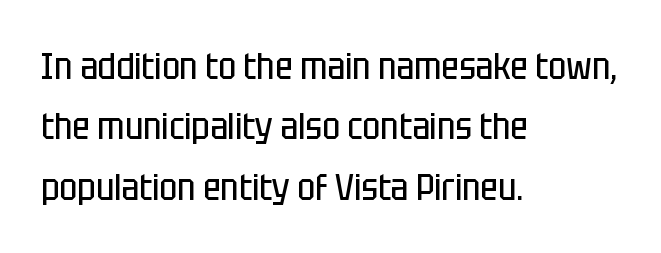
The image shows 38 px regular-weight, condensed sans-serif type, upright; set left-aligned, normal line spacing (1.59x), normal letter spacing, not underlined; low stroke contrast and a large x-height.
